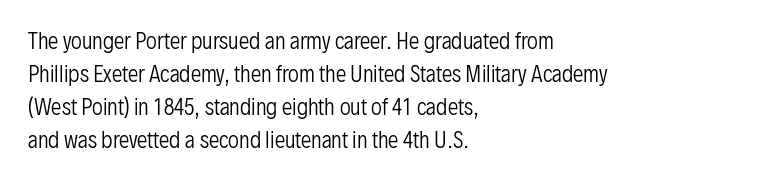
Q: Is the text bold? A: No.
Q: Is the text italic (slanted)? A: No, it is upright.
Q: Is the text underlined? A: No.
Q: How is the paragraph aligned? A: Left-aligned.
Q: Is the spacing between letters normal or unusually wide? A: Normal.
Q: Is the spacing between lines tight, normal or loose? A: Normal.
